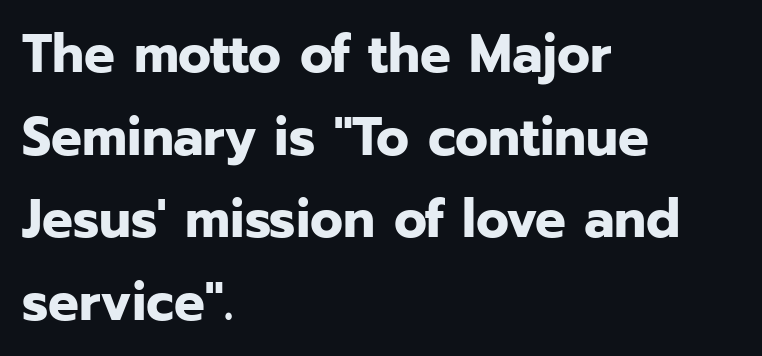
Q: Is the text bold? A: Yes.
Q: Is the text italic (slanted)? A: No, it is upright.
Q: Is the typeface a serif or a sans-serif typeface? A: Sans-serif.
Q: Is the text underlined? A: No.
Q: How is the paragraph aligned? A: Left-aligned.
Q: Is the spacing between letters normal or unusually wide? A: Normal.
Q: Is the spacing between lines tight, normal or loose? A: Normal.
Q: Width (condensed, normal, or wide)? A: Normal.
Q: Stroke contrast? A: Low.
Q: x-height? A: Medium.
Q: Monospaced? A: No.
